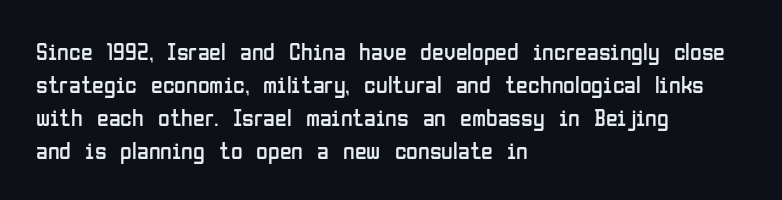
Q: Is the text bold? A: No.
Q: Is the text italic (slanted)? A: No, it is upright.
Q: Is the text underlined? A: No.
Q: How is the paragraph aligned? A: Left-aligned.
Q: Is the spacing between letters normal or unusually wide? A: Normal.
Q: Is the spacing between lines tight, normal or loose? A: Normal.
